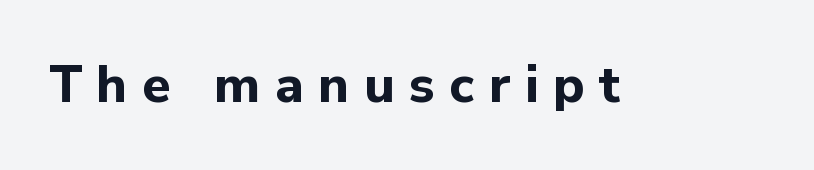
Nope, not italic — everything's standing straight. Is the type bold? Yes — the strokes are clearly thick and heavy. Do the characters align in a grid? No, the font is proportional. What stands out about the letter spacing? Its width — letters are far apart. This rendering features lettering with no underline. Examine the stroke ends and you'll find no serifs.
